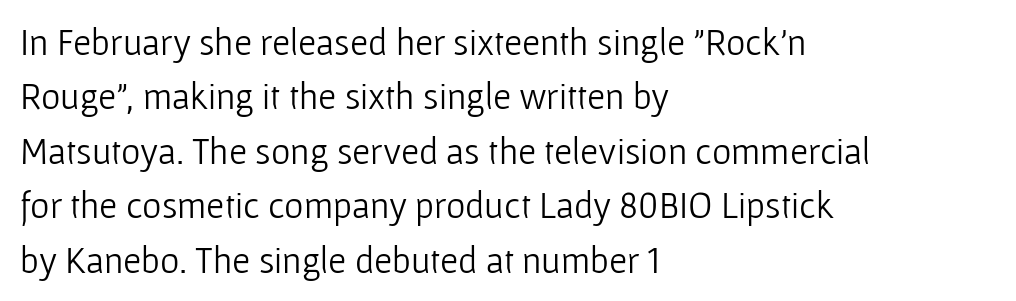
{"serif": "no", "italic": "no", "bold": "no", "weight": "light", "width": "normal", "stroke_contrast": "low", "x_height": "medium", "monospaced": "no", "underline": "no", "align": "left", "line_spacing": "normal", "line_spacing_ratio": 1.47, "letter_spacing": "normal", "letter_spacing_em": 0.0, "glyph_px": 37}
